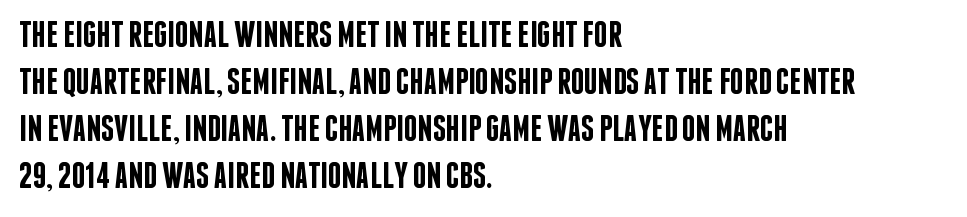
Q: Is the text bold? A: Semi-bold.
Q: Is the text italic (slanted)? A: No, it is upright.
Q: Is the typeface a serif or a sans-serif typeface? A: Sans-serif.
Q: Is the text underlined? A: No.
Q: How is the paragraph aligned? A: Left-aligned.
Q: Is the spacing between letters normal or unusually wide? A: Normal.
Q: Is the spacing between lines tight, normal or loose? A: Normal.
Q: Width (condensed, normal, or wide)? A: Condensed.
Q: Stroke contrast? A: Low.
Q: x-height? A: Large.
Q: Monospaced? A: No.
